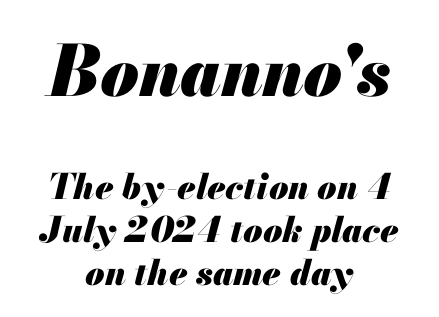
Stroke thickness is high; the sample reads as a true bold. Any mark beneath the type? The region is blank. The face used here is proportionally spaced, like ordinary book or web type. The block sitting higher on the canvas is the one with enlarged characters. The glyphs look as if they've been sheared to an angle. These lines are centered, leaving both edges ragged.
